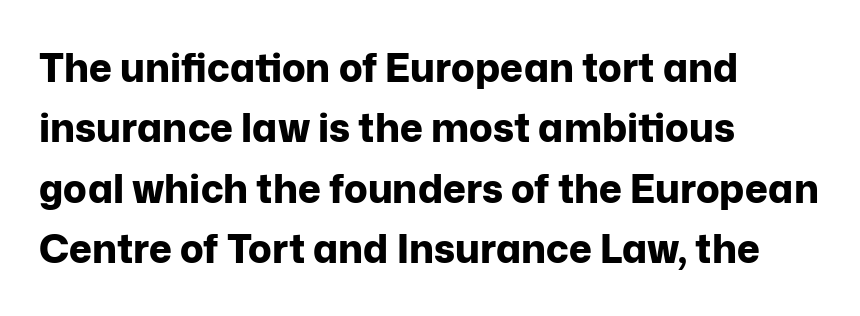
{"serif": "no", "italic": "no", "bold": "yes", "weight": "bold", "width": "normal", "stroke_contrast": "low", "x_height": "medium", "monospaced": "no", "underline": "no", "align": "left", "line_spacing": "normal", "line_spacing_ratio": 1.55, "letter_spacing": "normal", "letter_spacing_em": 0.0, "glyph_px": 39}
